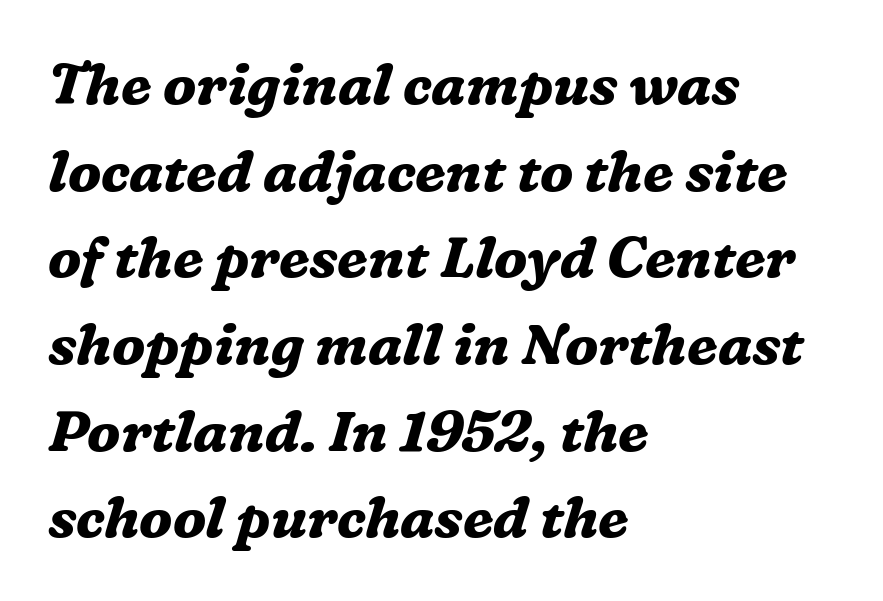
There's an unmistakable incline to the writing here. This rendering leaves character spacing at its baseline value. Every letter is thick-stroked: bold, no question. Here the designer chose a conventional face with non-uniform glyph widths.
